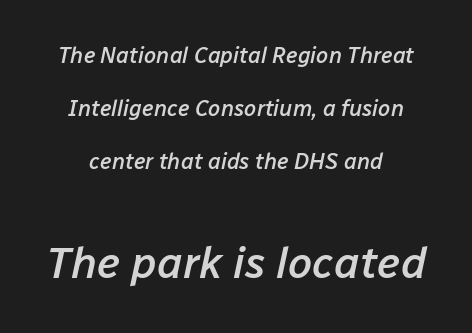
Visually the block forms a symmetrical silhouette, jagged on both flanks. The line-height multiplier appears high, well above default. Stems and bowls a touch heavier than normal — semibold. In terms of posture, this sample is oblique. Here the designer chose a conventional face with non-uniform glyph widths. Whoever set this made the second block the dominant, larger element.
